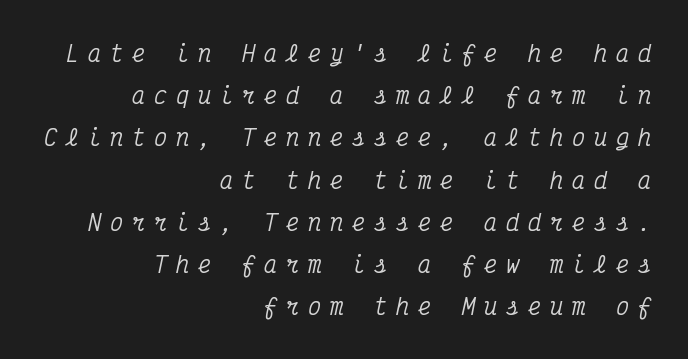
The image shows 22 px text type, italic (leaning right); set right-aligned, loose line spacing (1.92x), unusually wide letter spacing (+0.4 em), not underlined.
